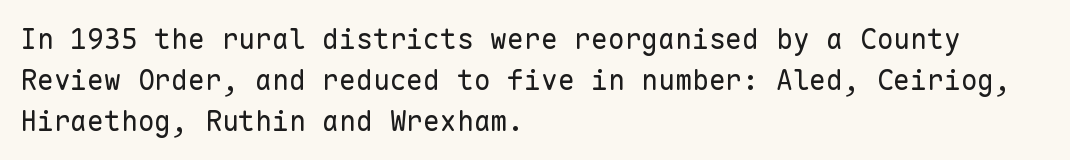
The image shows 28 px regular-weight sans-serif type, upright, monospaced; set left-aligned, normal line spacing (1.46x), normal letter spacing, not underlined; low stroke contrast and a medium x-height.
